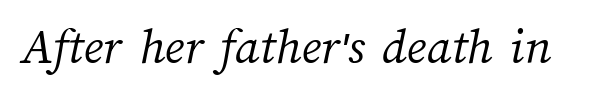
The image shows 52 px light type; set normal letter spacing, not underlined; medium stroke contrast and a medium x-height.
